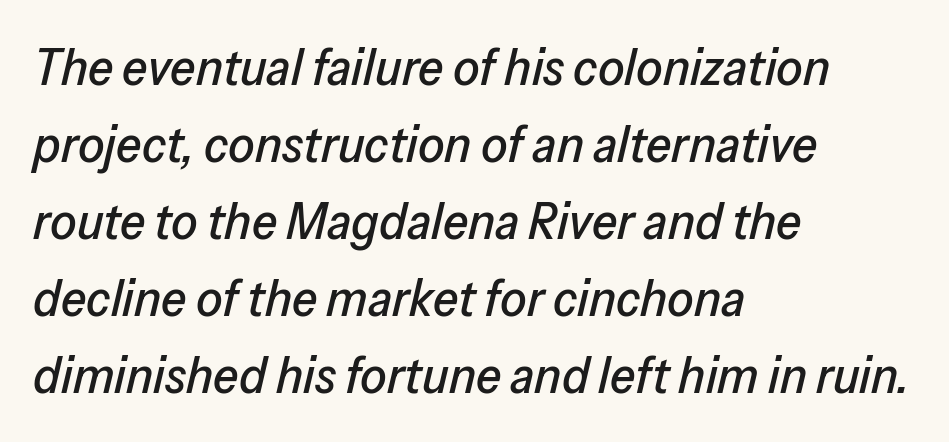
Q: Is the text italic (slanted)? A: Yes, it leans right by about 13 degrees.
Q: Is the text underlined? A: No.
Q: How is the paragraph aligned? A: Left-aligned.
Q: Is the spacing between letters normal or unusually wide? A: Normal.
Q: Is the spacing between lines tight, normal or loose? A: Normal.
Q: Width (condensed, normal, or wide)? A: Normal.
Q: Stroke contrast? A: Low.
Q: x-height? A: Medium.
Q: Monospaced? A: No.
